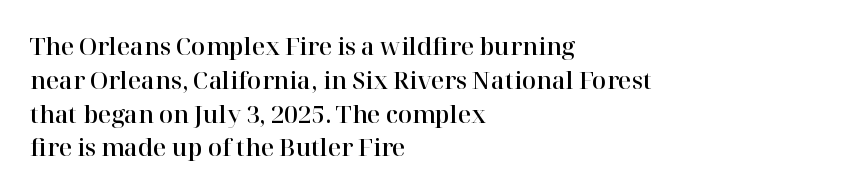
{"italic": "no", "underline": "no", "align": "left", "line_spacing": "normal", "line_spacing_ratio": 1.47, "letter_spacing": "normal", "letter_spacing_em": 0.0, "glyph_px": 23}
